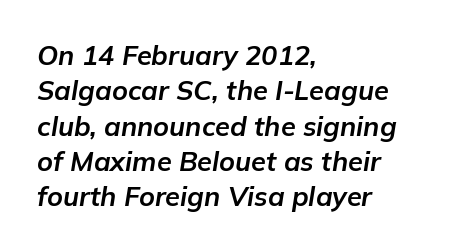
{"italic": "yes", "lean": "right", "slant_degrees": 9, "bold": "yes", "underline": "no", "align": "left", "line_spacing": "normal", "line_spacing_ratio": 1.31, "letter_spacing": "normal", "letter_spacing_em": 0.0, "glyph_px": 27}
